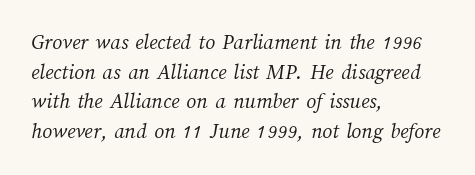
{"bold": "no", "underline": "no", "align": "left", "line_spacing": "normal", "line_spacing_ratio": 1.35, "letter_spacing": "normal", "letter_spacing_em": 0.0, "glyph_px": 22}
